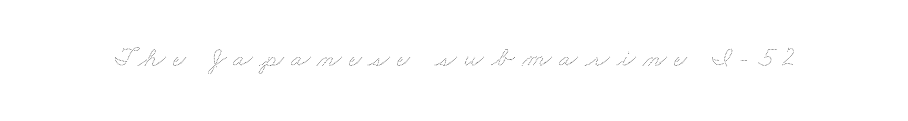
Q: Is the text bold? A: No.
Q: Is the text underlined? A: No.
Q: Is the spacing between letters normal or unusually wide? A: Unusually wide.
Q: Width (condensed, normal, or wide)? A: Wide.
Q: Stroke contrast? A: Medium.
Q: x-height? A: Small.
Q: Monospaced? A: No.
